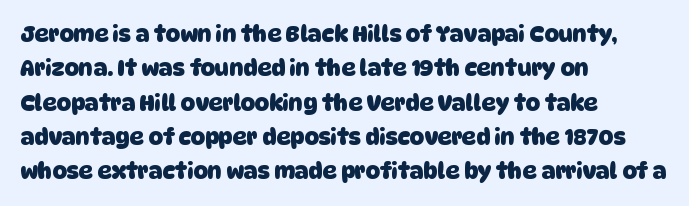
Q: Is the text bold? A: Yes.
Q: Is the text underlined? A: No.
Q: How is the paragraph aligned? A: Left-aligned.
Q: Is the spacing between letters normal or unusually wide? A: Normal.
Q: Is the spacing between lines tight, normal or loose? A: Normal.
